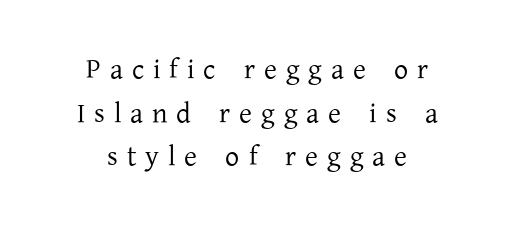
Q: Is the text bold? A: No.
Q: Is the text italic (slanted)? A: No, it is upright.
Q: Is the typeface a serif or a sans-serif typeface? A: Serif.
Q: Is the text underlined? A: No.
Q: How is the paragraph aligned? A: Centered.
Q: Is the spacing between letters normal or unusually wide? A: Unusually wide.
Q: Is the spacing between lines tight, normal or loose? A: Normal.
Q: Width (condensed, normal, or wide)? A: Normal.
Q: Stroke contrast? A: Low.
Q: x-height? A: Medium.
Q: Monospaced? A: No.
